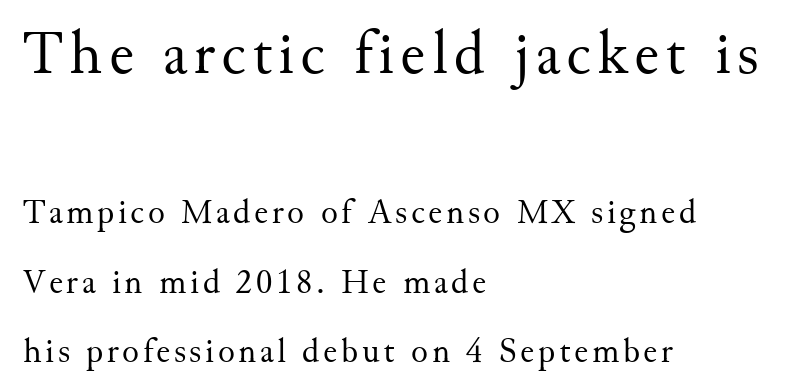
The image shows 62 px regular-weight serif type, upright; set left-aligned, loose line spacing (1.98x), not underlined; the first (top) block is 1.77x larger; medium stroke contrast and a small x-height.
